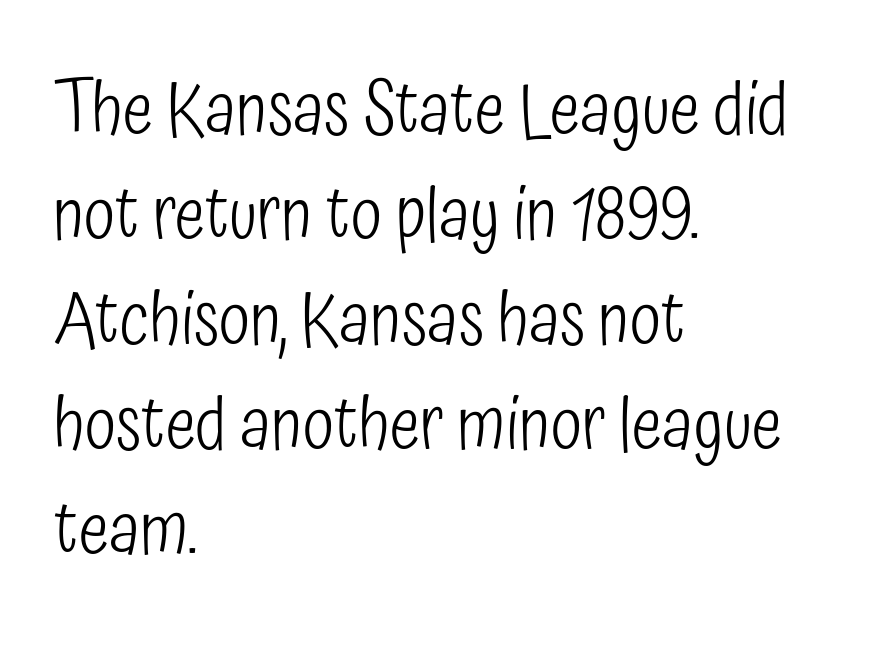
Honestly, the letter spacing is just normal — you wouldn't notice it. The letters advance in unequal steps, a hallmark of proportional type. Rendered with straight, roman letterforms. These lines sit exactly where default settings would place them.
